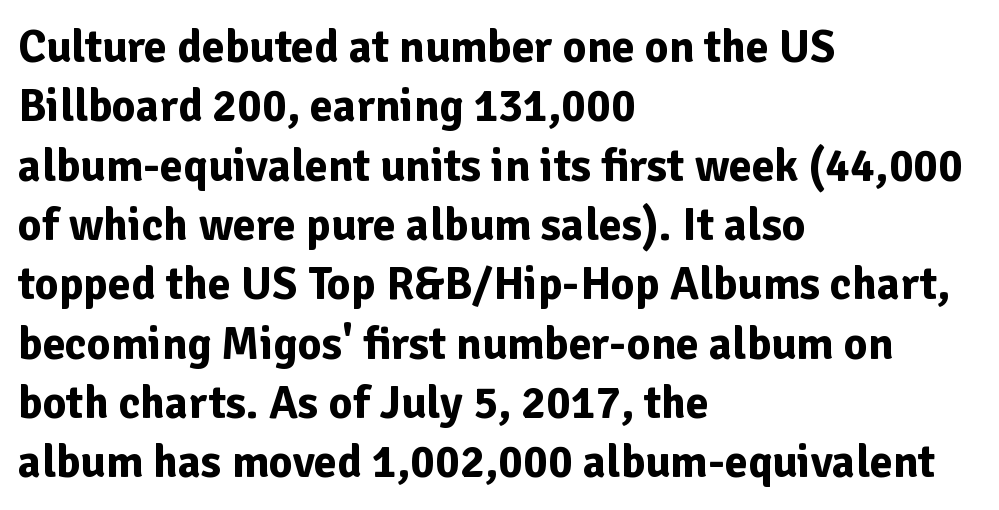
The image shows 46 px bold sans-serif type, upright; set left-aligned, normal line spacing (1.29x), normal letter spacing, not underlined; low stroke contrast and a medium x-height.
